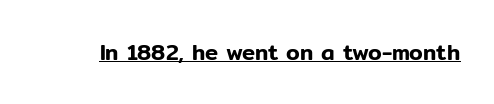
Q: Is the text italic (slanted)? A: No, it is upright.
Q: Is the text underlined? A: Yes.
Q: Is the spacing between letters normal or unusually wide? A: Normal.
